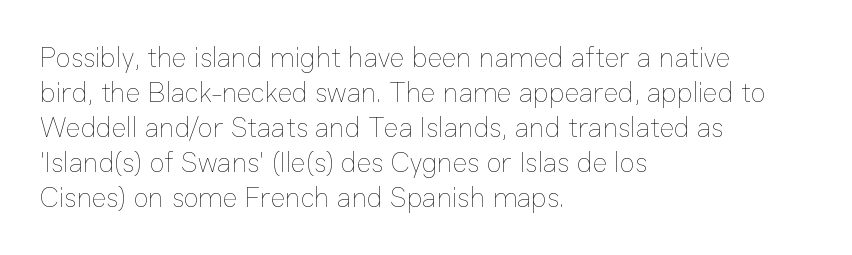
The image shows 28 px thin type, upright; set left-aligned, normal line spacing (1.25x), normal letter spacing, not underlined; low stroke contrast and a medium x-height.
